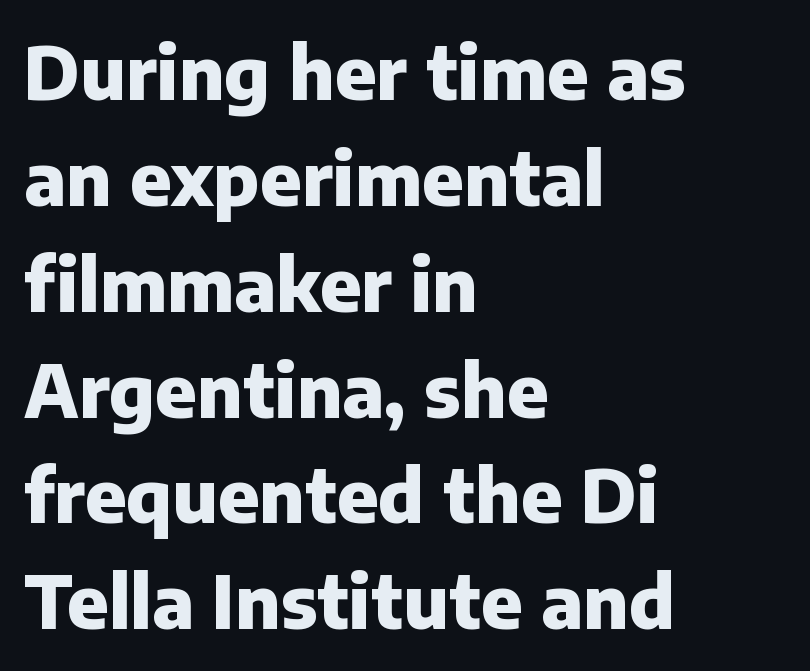
The image shows 73 px heavy sans-serif type, upright; set left-aligned, normal line spacing (1.45x), normal letter spacing, not underlined; low stroke contrast and a medium x-height.
